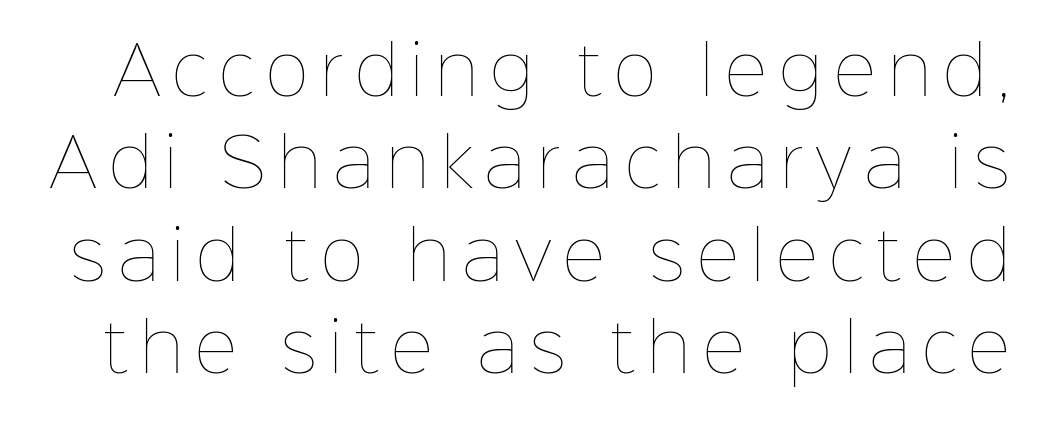
{"italic": "no", "bold": "no", "weight": "thin", "width": "normal", "stroke_contrast": "low", "x_height": "medium", "monospaced": "no", "underline": "no", "line_spacing": "normal", "line_spacing_ratio": 1.4, "glyph_px": 66}
